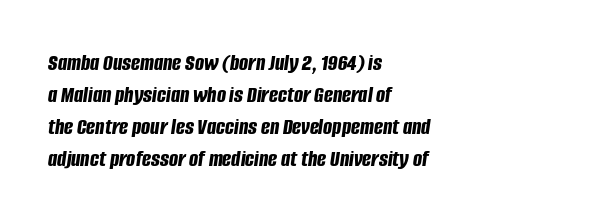
Every row of glyphs begins at an identical x-position on the left. These lines sit exactly where default settings would place them. Standard letterfit; no display-style spreading of the glyphs. Heavy-handed strokes throughout: this text is bold.
